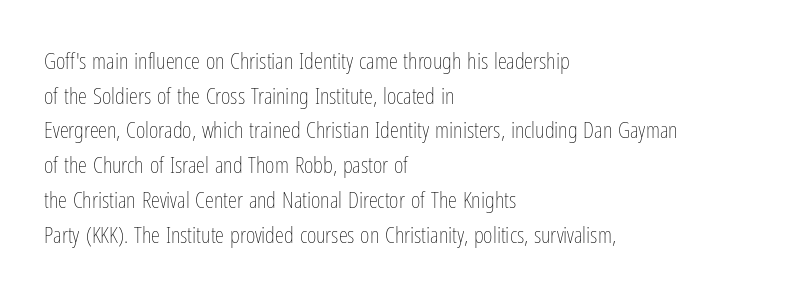
Q: Is the text bold? A: No.
Q: Is the text italic (slanted)? A: No, it is upright.
Q: Is the text underlined? A: No.
Q: How is the paragraph aligned? A: Left-aligned.
Q: Is the spacing between letters normal or unusually wide? A: Normal.
Q: Is the spacing between lines tight, normal or loose? A: Normal.
